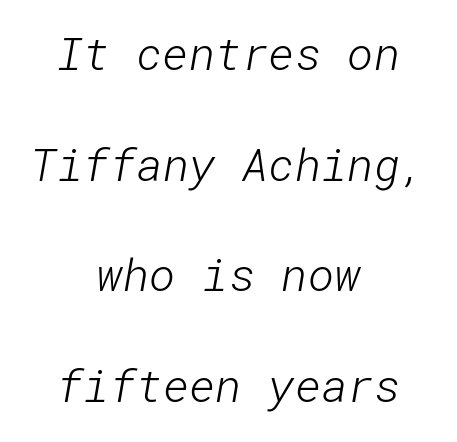
The image shows 45 px light sans-serif type; set centered, loose line spacing (2.46x), normal letter spacing, not underlined; low stroke contrast and a medium x-height.
